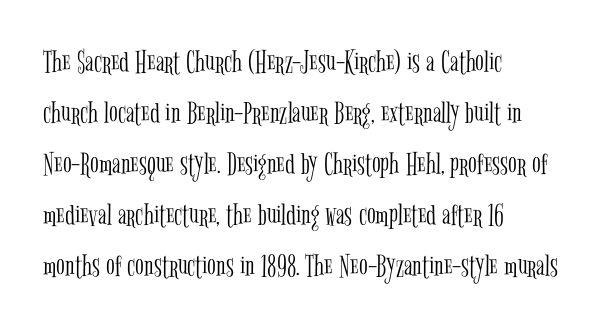
Anything drawn beneath the words? Only blank space. The face looks like a standard text weight, possibly lighter. A typesetter would label this face a serif. In terms of posture, this sample is upright. The letterforms sit shoulder to shoulder at normal distance.
